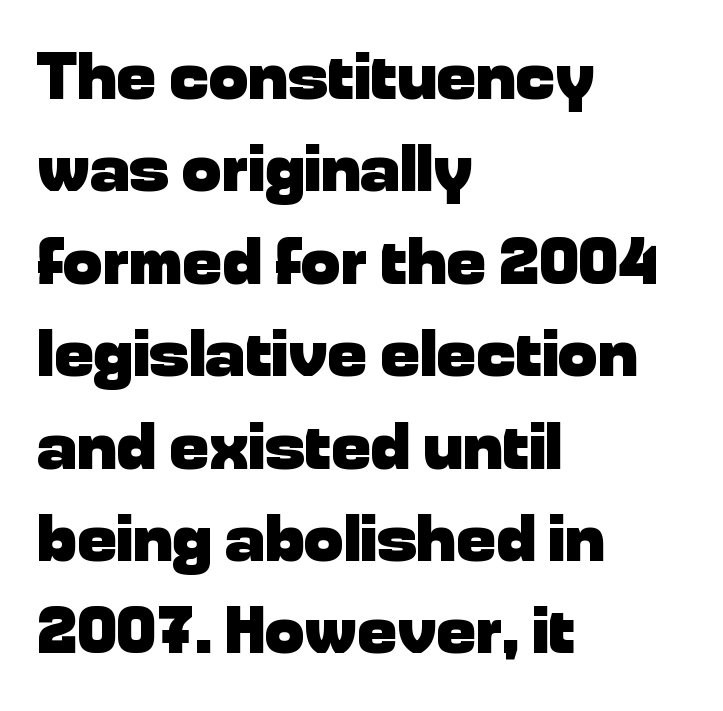
Type without underlining. Each letter keeps its own natural width here, so spacing adapts to shape. The font family rendered here belongs to the sans-serif group. How are the letters spaced? Ordinarily, with no added tracking. The typography opts for an upright posture over an oblique one.
